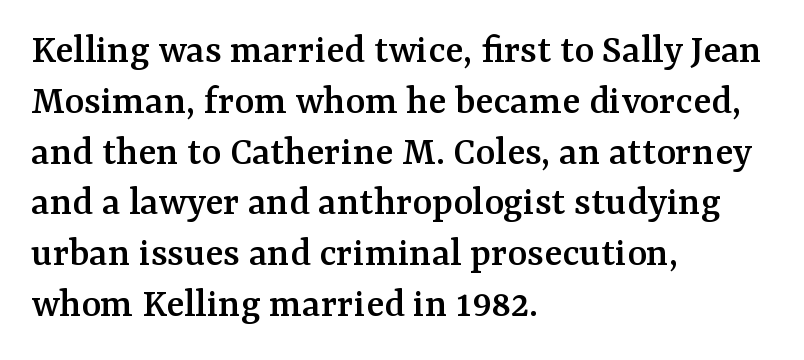
The image shows 42 px serif type, upright; set left-aligned, line spacing 1.21x, normal letter spacing, not underlined; medium stroke contrast and a medium x-height.
